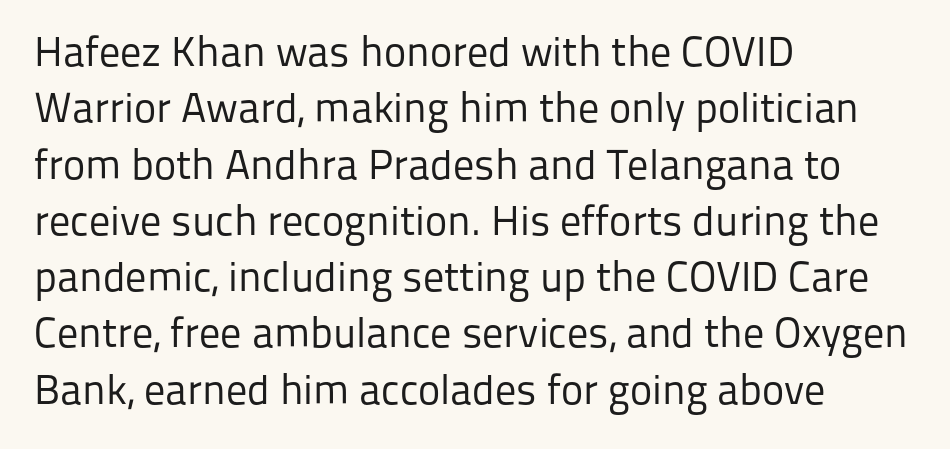
Q: Is the text bold? A: No.
Q: Is the text italic (slanted)? A: No, it is upright.
Q: Is the typeface a serif or a sans-serif typeface? A: Sans-serif.
Q: Is the text underlined? A: No.
Q: How is the paragraph aligned? A: Left-aligned.
Q: Is the spacing between letters normal or unusually wide? A: Normal.
Q: Is the spacing between lines tight, normal or loose? A: Normal.
Q: Width (condensed, normal, or wide)? A: Normal.
Q: Stroke contrast? A: Low.
Q: x-height? A: Medium.
Q: Monospaced? A: No.
